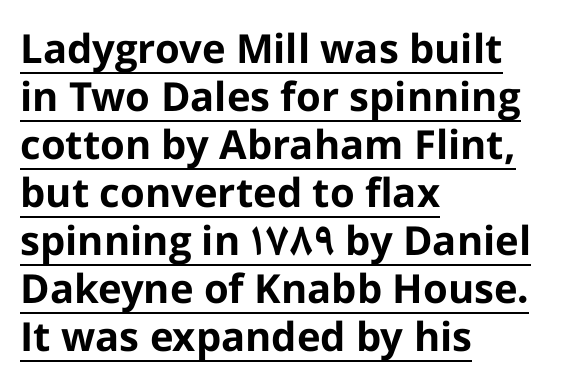
The rendering uses the underline text-decoration. I'd call this a sans setting — the letters go barefoot. Do the characters align in a grid? No, the font is proportional. The axis of the letterforms is exactly vertical. This rendering uses left alignment, leaving the right contour irregular. Thick stems and heavy bowls — unmistakably bold.
